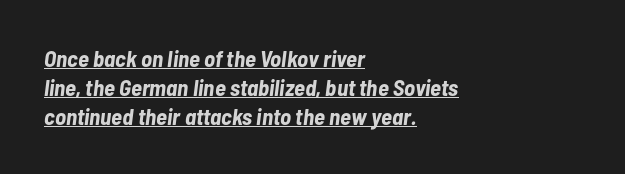
The image shows 23 px bold type, italic (leaning right); set left-aligned, normal line spacing (1.26x), normal letter spacing, underlined.
